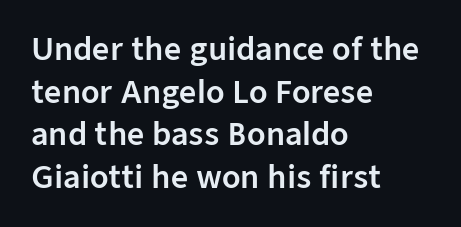
Q: Is the text italic (slanted)? A: No, it is upright.
Q: Is the typeface a serif or a sans-serif typeface? A: Sans-serif.
Q: Is the text underlined? A: No.
Q: How is the paragraph aligned? A: Left-aligned.
Q: Is the spacing between letters normal or unusually wide? A: Normal.
Q: Is the spacing between lines tight, normal or loose? A: Normal.
Q: Width (condensed, normal, or wide)? A: Normal.
Q: Stroke contrast? A: Low.
Q: x-height? A: Medium.
Q: Monospaced? A: No.
